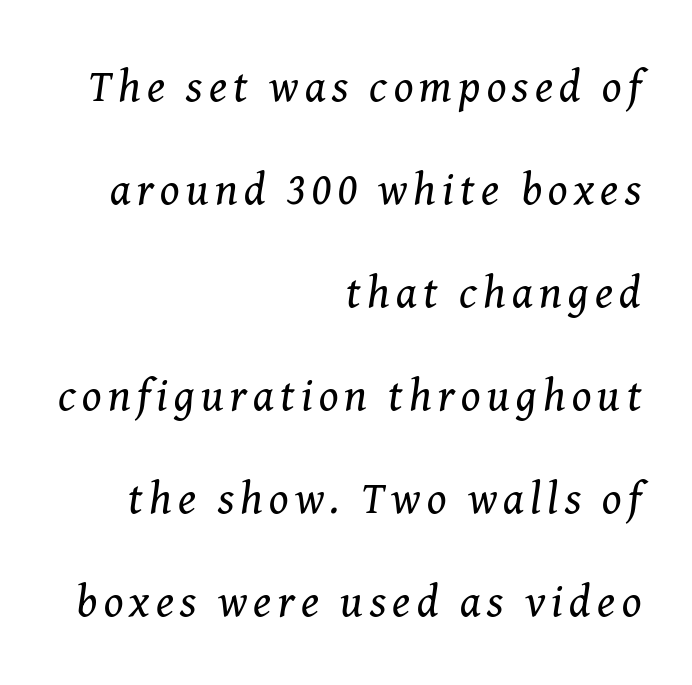
{"serif": "yes", "italic": "yes", "lean": "right", "slant_degrees": 8, "bold": "no", "weight": "regular", "width": "normal", "stroke_contrast": "medium", "x_height": "medium", "monospaced": "no", "underline": "no", "align": "right", "line_spacing": "loose", "line_spacing_ratio": 2.29, "glyph_px": 45}
